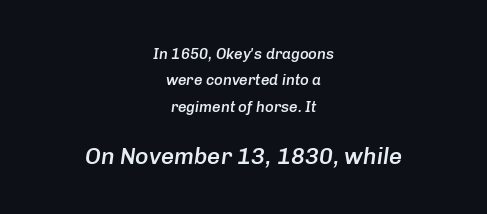
The image shows 23 px text type, italic (leaning right); set centered, line spacing 1.76x, normal letter spacing, not underlined; the second (bottom) block is 1.53x larger.
